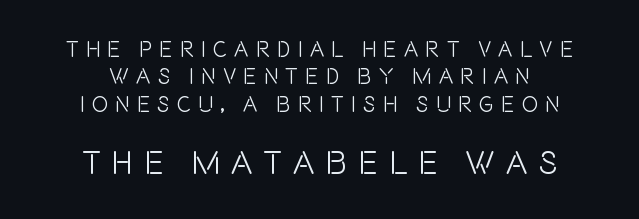
Loose tracking; the words dissolve into strings of separated letters. I'd call this a sans setting — the letters go barefoot. Each row of text sits above clean, open space. A typesetter would call this proportional, since set widths differ per character.
